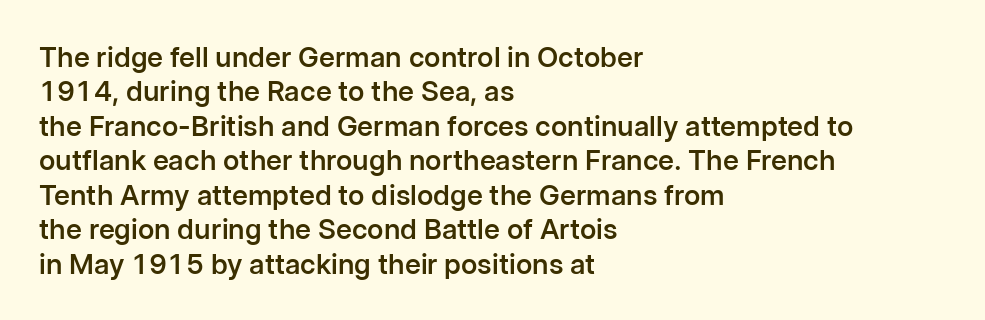
The image shows 28 px semibold sans-serif type, upright; set left-aligned, line spacing 1.23x, normal letter spacing, not underlined; low stroke contrast and a medium x-height.
